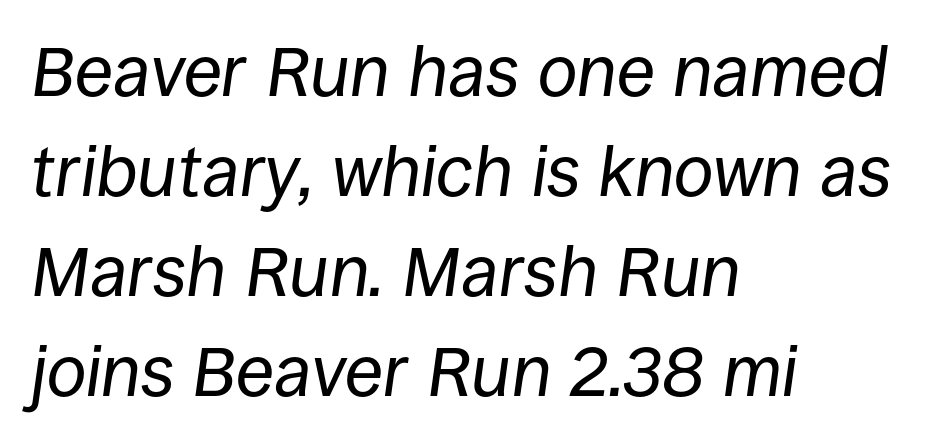
The image shows 71 px regular-weight type, italic (leaning right); set left-aligned, normal line spacing (1.41x), normal letter spacing, not underlined; low stroke contrast and a large x-height.
